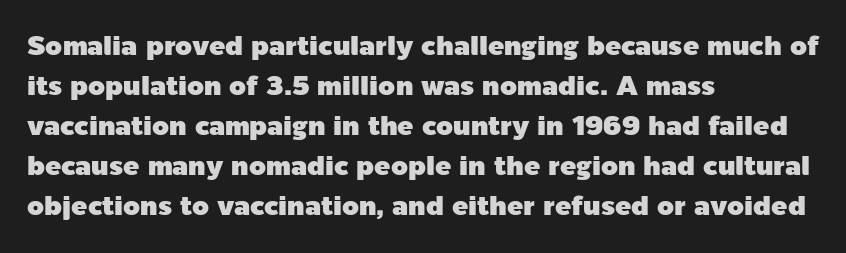
{"italic": "no", "underline": "no", "align": "left", "line_spacing": "normal", "line_spacing_ratio": 1.48, "letter_spacing": "normal", "letter_spacing_em": 0.0, "glyph_px": 27}
